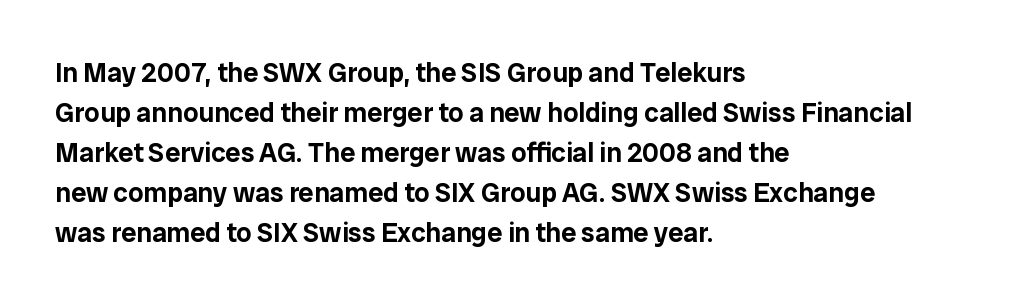
Q: Is the text italic (slanted)? A: No, it is upright.
Q: Is the text underlined? A: No.
Q: How is the paragraph aligned? A: Left-aligned.
Q: Is the spacing between letters normal or unusually wide? A: Normal.
Q: Is the spacing between lines tight, normal or loose? A: Normal.
